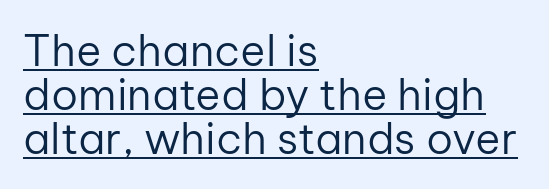
Q: Is the text bold? A: No.
Q: Is the text italic (slanted)? A: No, it is upright.
Q: Is the typeface a serif or a sans-serif typeface? A: Sans-serif.
Q: Is the text underlined? A: Yes.
Q: How is the paragraph aligned? A: Left-aligned.
Q: Is the spacing between letters normal or unusually wide? A: Normal.
Q: Is the spacing between lines tight, normal or loose? A: Tight.
Q: Width (condensed, normal, or wide)? A: Normal.
Q: Stroke contrast? A: Low.
Q: x-height? A: Medium.
Q: Monospaced? A: No.
